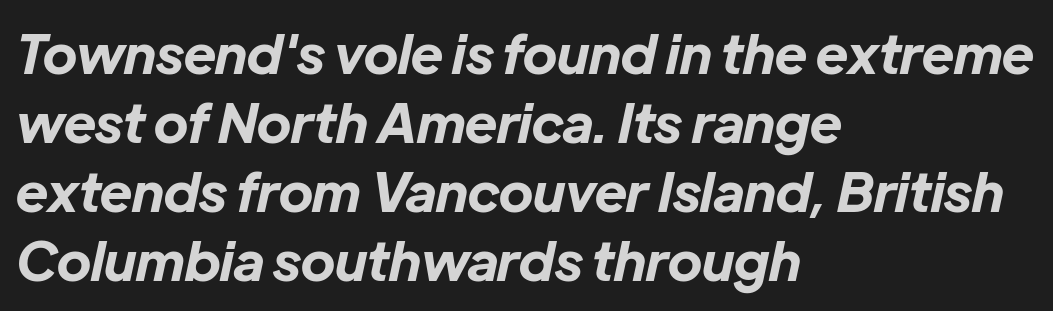
{"italic": "yes", "lean": "right", "slant_degrees": 12, "bold": "yes", "weight": "bold", "width": "normal", "stroke_contrast": "low", "x_height": "medium", "monospaced": "no", "underline": "no", "align": "left", "line_spacing": "normal", "line_spacing_ratio": 1.28, "letter_spacing": "normal", "letter_spacing_em": 0.0, "glyph_px": 54}
